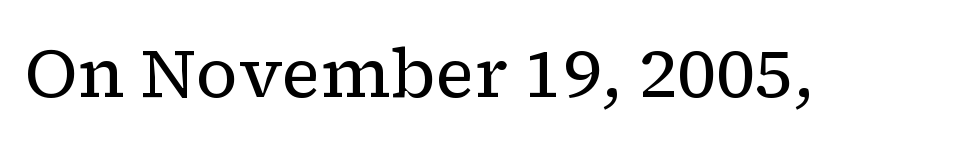
Little horizontal feet cap the strokes, marking this as serif type. These glyphs show unthickened strokes, regular width or finer. A roman cut, with each character standing at attention. Here the glyphs are tracked normally, forming tight word shapes.
